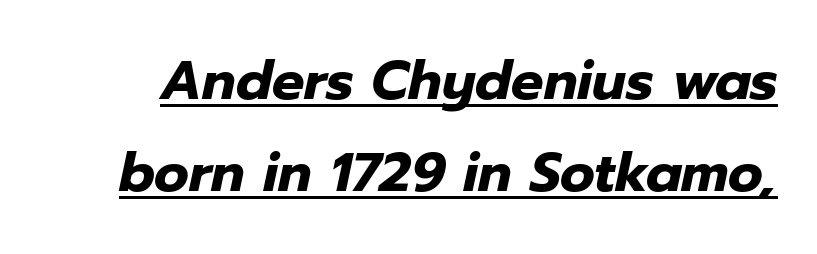
The image shows 54 px heavy type, italic (leaning right); set normal line spacing (1.7x), normal letter spacing, underlined; low stroke contrast and a medium x-height.
